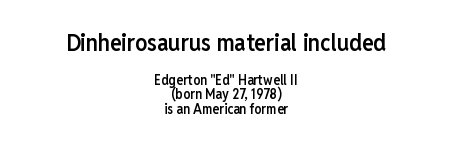
Q: Is the text bold? A: Semi-bold.
Q: Is the text italic (slanted)? A: No, it is upright.
Q: Is the text underlined? A: No.
Q: How is the paragraph aligned? A: Centered.
Q: Is the spacing between letters normal or unusually wide? A: Normal.
Q: Is the spacing between lines tight, normal or loose? A: Tight.
Q: Which block of text is set in a larger size, the first (top) or the second (bottom)? A: The first (top) one.
